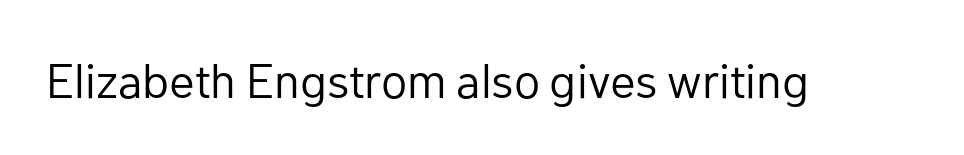
{"serif": "no", "italic": "no", "bold": "no", "weight": "regular", "width": "normal", "stroke_contrast": "low", "x_height": "medium", "monospaced": "no", "underline": "no", "letter_spacing": "normal", "letter_spacing_em": 0.0, "glyph_px": 48}
